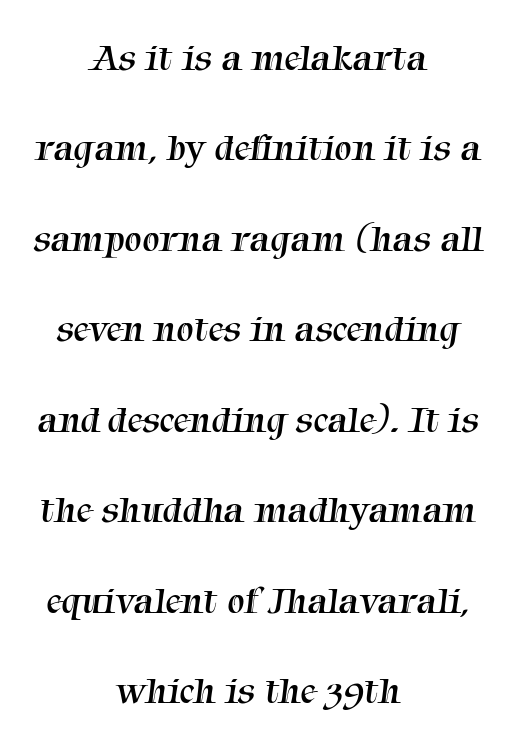
Q: Is the text bold? A: No.
Q: Is the typeface a serif or a sans-serif typeface? A: Serif.
Q: Is the text underlined? A: No.
Q: How is the paragraph aligned? A: Centered.
Q: Is the spacing between letters normal or unusually wide? A: Normal.
Q: Is the spacing between lines tight, normal or loose? A: Loose.
Q: Width (condensed, normal, or wide)? A: Normal.
Q: Stroke contrast? A: Medium.
Q: x-height? A: Medium.
Q: Monospaced? A: No.
